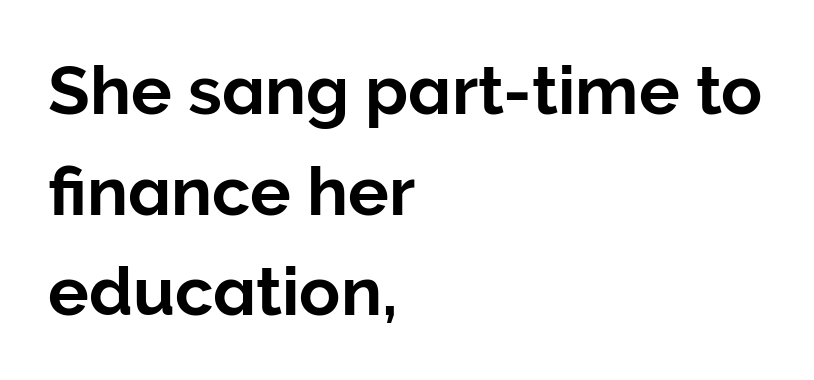
Q: Is the text italic (slanted)? A: No, it is upright.
Q: Is the typeface a serif or a sans-serif typeface? A: Sans-serif.
Q: Is the text underlined? A: No.
Q: How is the paragraph aligned? A: Left-aligned.
Q: Is the spacing between letters normal or unusually wide? A: Normal.
Q: Is the spacing between lines tight, normal or loose? A: Normal.
Q: Width (condensed, normal, or wide)? A: Normal.
Q: Stroke contrast? A: Low.
Q: x-height? A: Medium.
Q: Monospaced? A: No.
